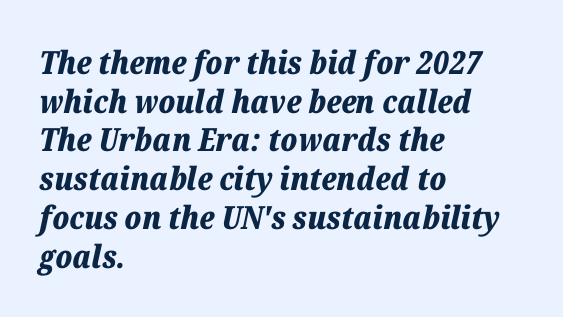
Q: Is the text bold? A: Yes.
Q: Is the text italic (slanted)? A: Yes, it leans right by about 12 degrees.
Q: Is the text underlined? A: No.
Q: How is the paragraph aligned? A: Left-aligned.
Q: Is the spacing between letters normal or unusually wide? A: Normal.
Q: Width (condensed, normal, or wide)? A: Normal.
Q: Stroke contrast? A: Low.
Q: x-height? A: Medium.
Q: Monospaced? A: No.
